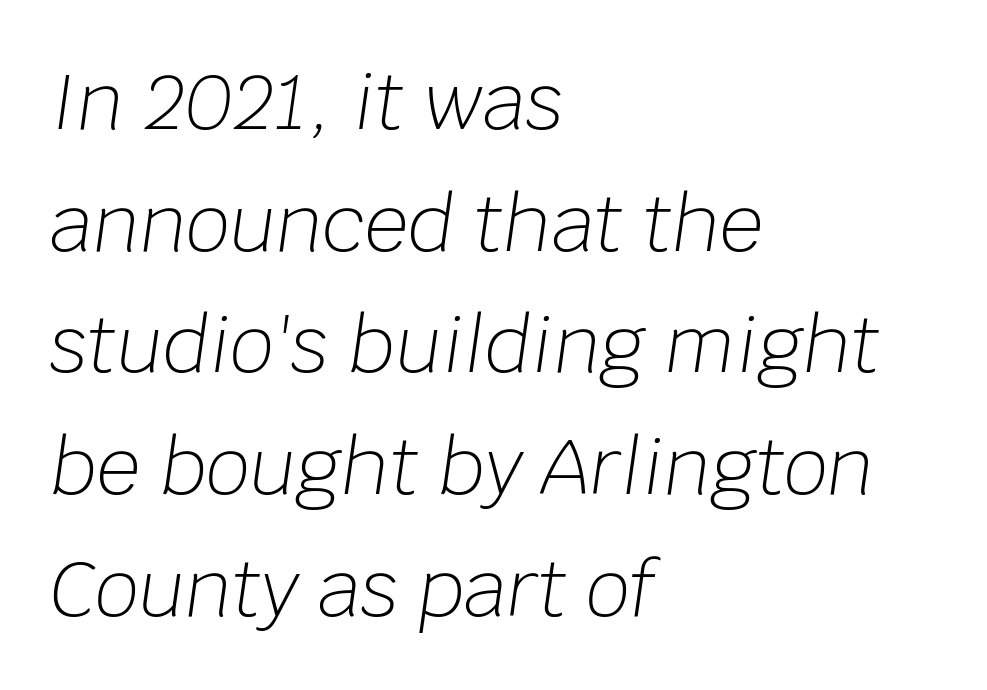
{"italic": "yes", "lean": "right", "slant_degrees": 8, "bold": "no", "weight": "light", "width": "normal", "stroke_contrast": "low", "x_height": "large", "monospaced": "no", "underline": "no", "align": "left", "line_spacing": "normal", "line_spacing_ratio": 1.58, "letter_spacing": "normal", "letter_spacing_em": 0.0, "glyph_px": 77}
